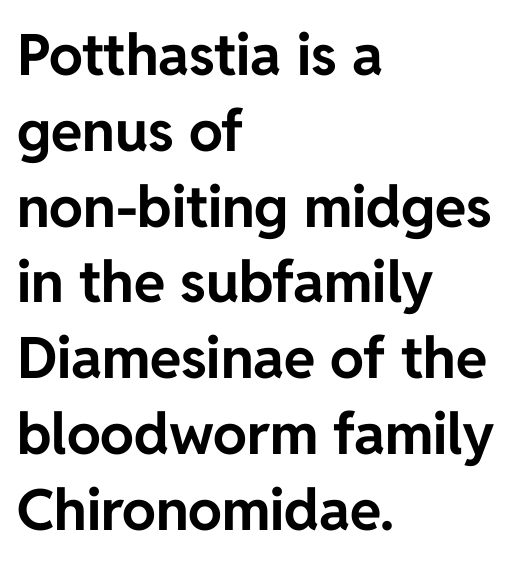
The image shows 57 px bold sans-serif type, upright; set left-aligned, normal line spacing (1.33x), normal letter spacing, not underlined; low stroke contrast and a medium x-height.
